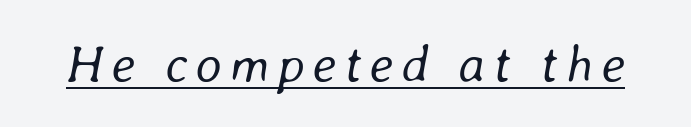
Q: Is the text bold? A: No.
Q: Is the text italic (slanted)? A: Yes, it leans right by about 8 degrees.
Q: Is the text underlined? A: Yes.
Q: Width (condensed, normal, or wide)? A: Normal.
Q: Stroke contrast? A: Low.
Q: x-height? A: Medium.
Q: Monospaced? A: No.
